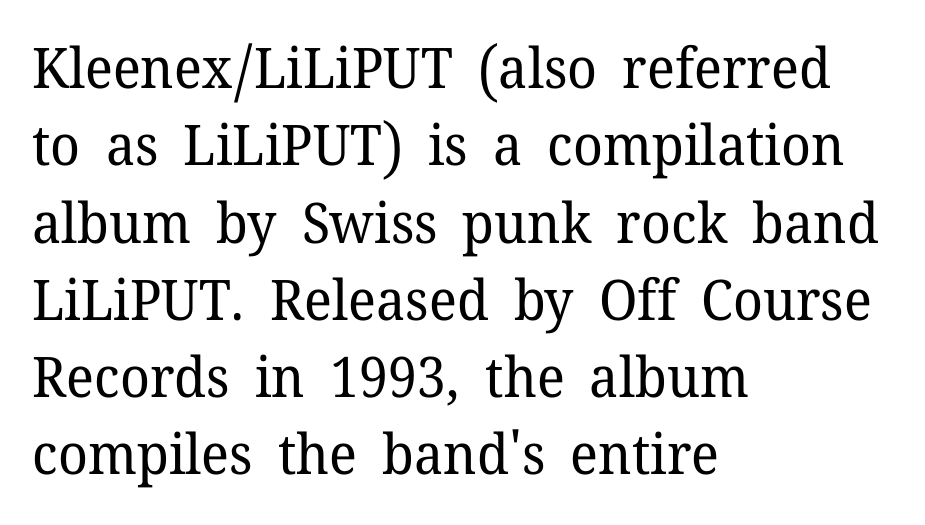
{"serif": "yes", "italic": "no", "bold": "no", "weight": "regular", "width": "normal", "stroke_contrast": "low", "x_height": "medium", "monospaced": "no", "underline": "no", "align": "left", "line_spacing": "normal", "line_spacing_ratio": 1.38, "letter_spacing": "normal", "letter_spacing_em": 0.0, "glyph_px": 56}
